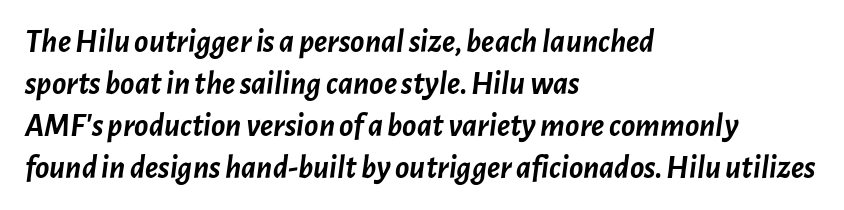
Characters follow at the spacing the type designer built in. There's an unmistakable incline to the writing here. Notice how thick the strokes are: this is what a full bold looks like. Notice how the passage keeps a crisp vertical edge on the left only.
